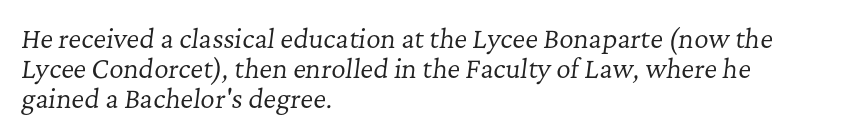
Q: Is the text bold? A: No.
Q: Is the text italic (slanted)? A: Yes, it leans right by about 7 degrees.
Q: Is the text underlined? A: No.
Q: How is the paragraph aligned? A: Left-aligned.
Q: Is the spacing between letters normal or unusually wide? A: Normal.
